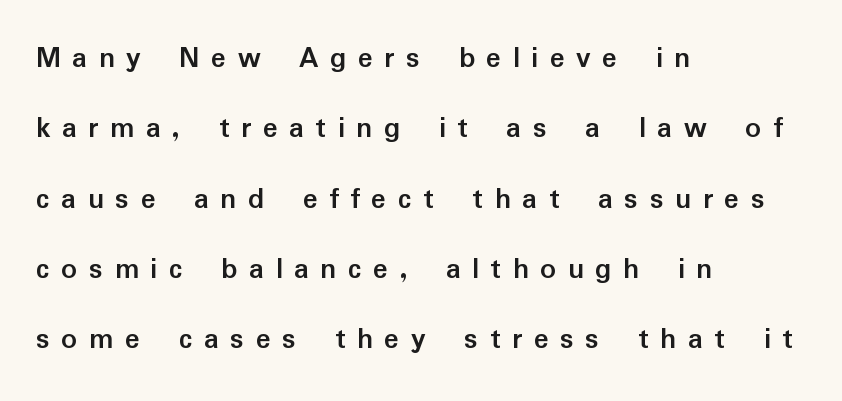
The image shows 31 px semibold sans-serif type, upright; set left-aligned, loose line spacing (2.27x), unusually wide letter spacing (+0.37 em), not underlined; low stroke contrast and a medium x-height.
